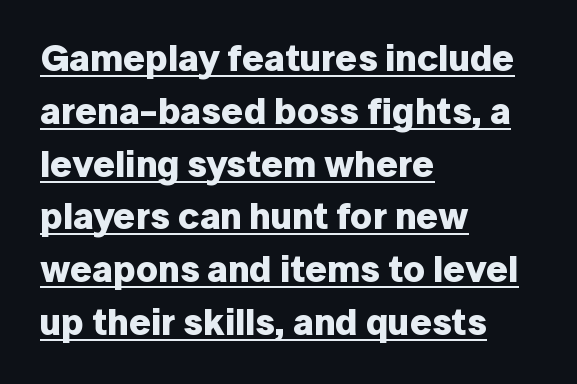
Leading: standard. Rendered with straight, roman letterforms. Layout note: lines flush left. Does a line run under the words? Yes, clearly.
